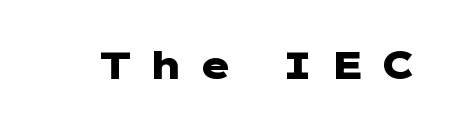
The image shows 38 px heavy, wide sans-serif type, upright; set unusually wide letter spacing (+0.41 em), not underlined; low stroke contrast and a medium x-height.
